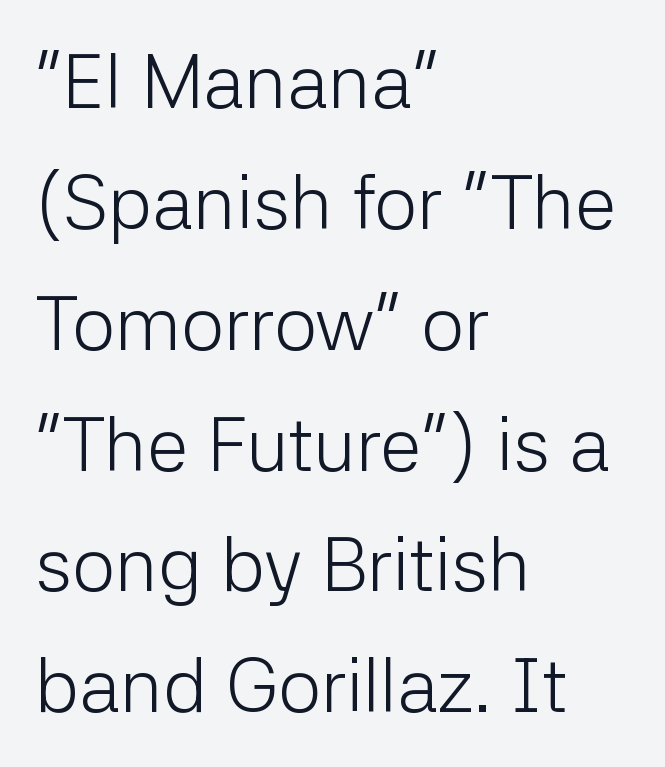
{"serif": "no", "italic": "no", "bold": "no", "weight": "light", "width": "normal", "stroke_contrast": "low", "x_height": "medium", "monospaced": "no", "underline": "no", "align": "left", "line_spacing": "normal", "line_spacing_ratio": 1.59, "letter_spacing": "normal", "letter_spacing_em": 0.0, "glyph_px": 76}
